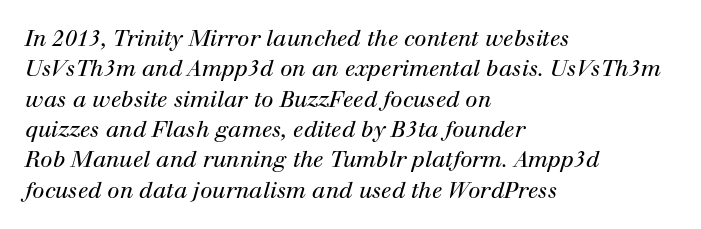
The image shows 22 px text type, italic (leaning right); set left-aligned, normal line spacing (1.38x), normal letter spacing, not underlined.
